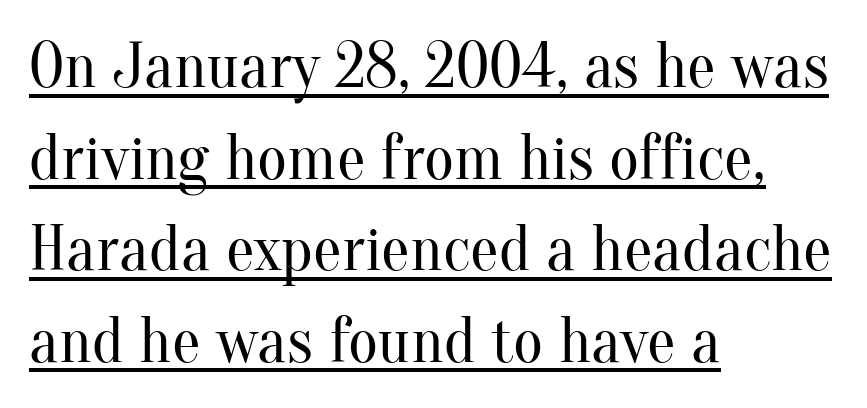
Q: Is the text bold? A: No.
Q: Is the text italic (slanted)? A: No, it is upright.
Q: Is the typeface a serif or a sans-serif typeface? A: Serif.
Q: Is the text underlined? A: Yes.
Q: How is the paragraph aligned? A: Left-aligned.
Q: Is the spacing between letters normal or unusually wide? A: Normal.
Q: Is the spacing between lines tight, normal or loose? A: Normal.
Q: Width (condensed, normal, or wide)? A: Normal.
Q: Stroke contrast? A: Medium.
Q: x-height? A: Small.
Q: Monospaced? A: No.
